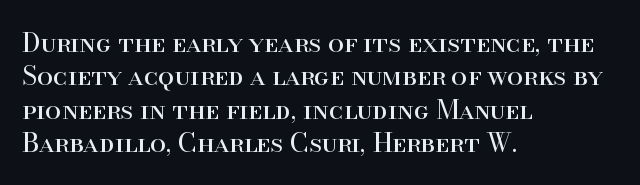
Compared with typical paragraphs, the rows here are spaced about the same. The letters stand straight up with perfectly vertical stems. Short and long lines alike share a common starting point at left. Is the stroke heavy? The answer is a plain regular-or-lighter. In terms of letterspacing, this is plain default setting. Just letters on the line, the space beneath them empty.
